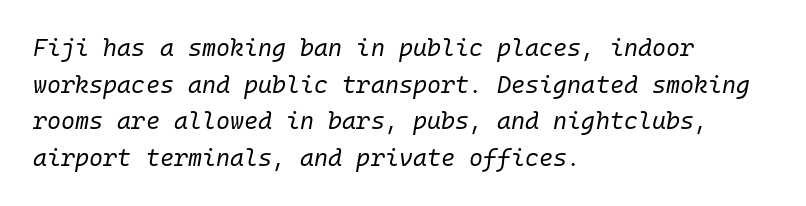
Visually the block forms a straight wall on the left and a jagged coastline on the right. Slant detected: the letters are inclined. This is not heavy type; no bold has been used. Notice how descenders clear the ascenders below comfortably — that's standard leading. Letter spacing: default. Plain, unruled lines of type.
